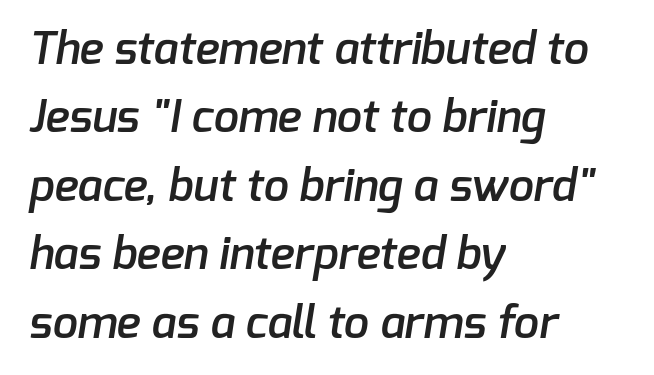
Q: Is the text bold? A: Semi-bold.
Q: Is the typeface a serif or a sans-serif typeface? A: Sans-serif.
Q: Is the text underlined? A: No.
Q: How is the paragraph aligned? A: Left-aligned.
Q: Is the spacing between letters normal or unusually wide? A: Normal.
Q: Is the spacing between lines tight, normal or loose? A: Normal.
Q: Width (condensed, normal, or wide)? A: Normal.
Q: Stroke contrast? A: Low.
Q: x-height? A: Medium.
Q: Monospaced? A: No.
